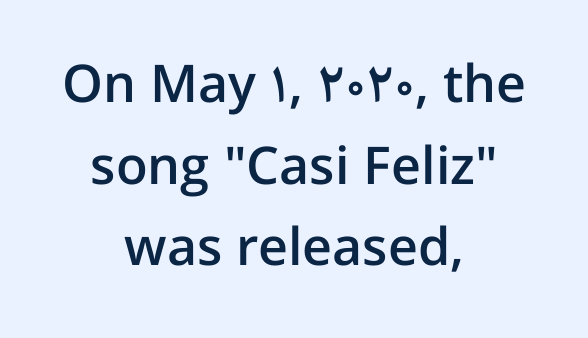
Q: Is the text bold? A: Semi-bold.
Q: Is the text italic (slanted)? A: No, it is upright.
Q: Is the typeface a serif or a sans-serif typeface? A: Sans-serif.
Q: Is the text underlined? A: No.
Q: How is the paragraph aligned? A: Centered.
Q: Is the spacing between letters normal or unusually wide? A: Normal.
Q: Is the spacing between lines tight, normal or loose? A: Normal.
Q: Width (condensed, normal, or wide)? A: Normal.
Q: Stroke contrast? A: Low.
Q: x-height? A: Medium.
Q: Monospaced? A: No.
